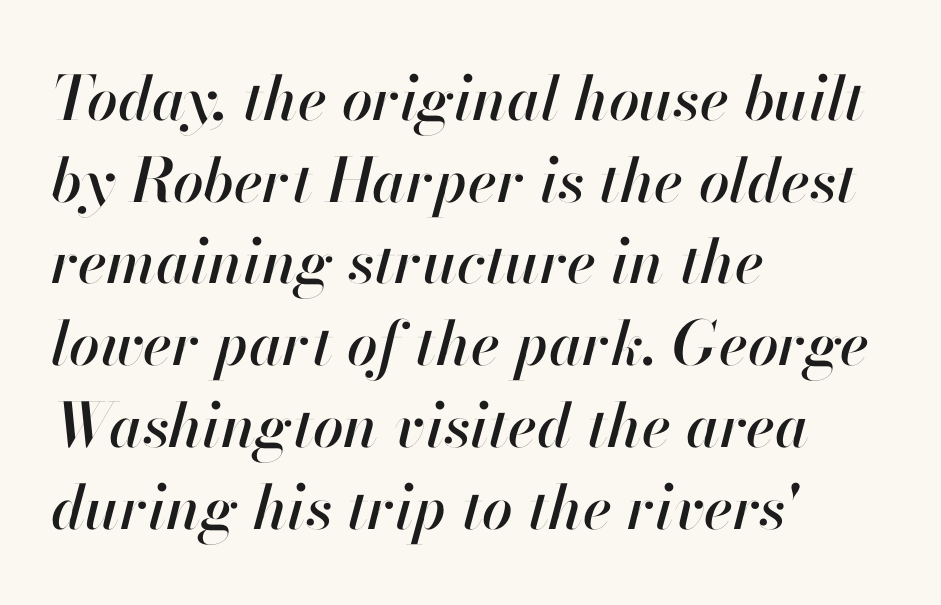
This is oblique type, the kind used for emphasis or titles. Looks like regular typesetting: each glyph gets only the width it needs. The leading is moderate, giving the passage an even texture. Look at the tracking — it's just the regular setting, nothing added. The gap between lines stays unmarked. If you drew a ruler down the left edge, every line would touch it.
